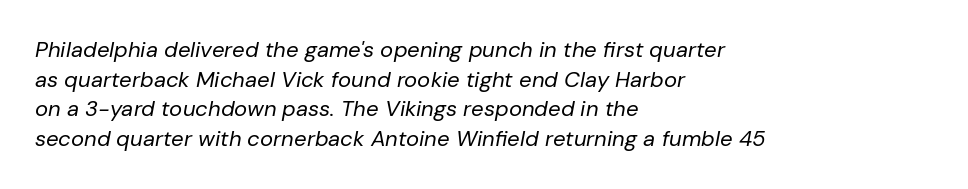
{"italic": "yes", "lean": "right", "slant_degrees": 10, "bold": "no", "underline": "no", "align": "left", "line_spacing": "normal", "line_spacing_ratio": 1.35, "letter_spacing": "normal", "letter_spacing_em": 0.0, "glyph_px": 22}
